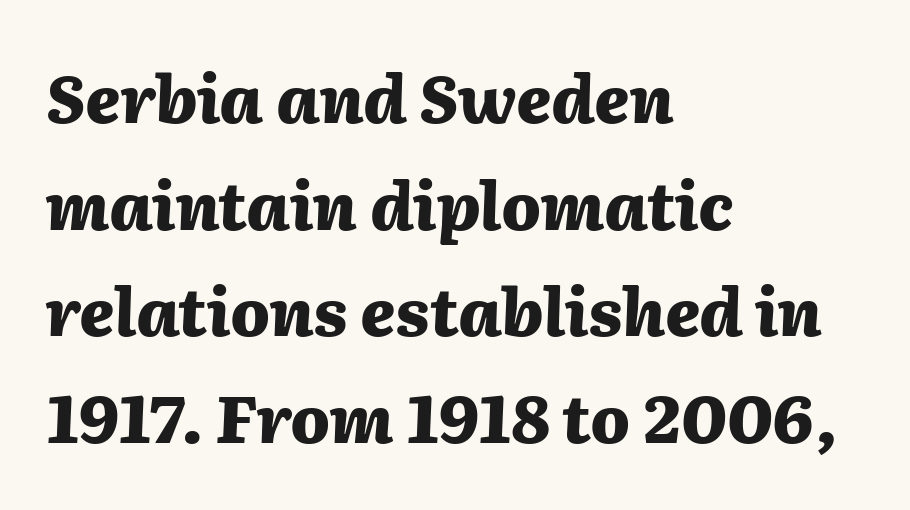
Strokes here are thick enough to call this a true bold. The space between consecutive lines is moderate. Teacher's note: observe the even left margin — that is flush-left alignment. When letters slant like this, we call the style italic.
